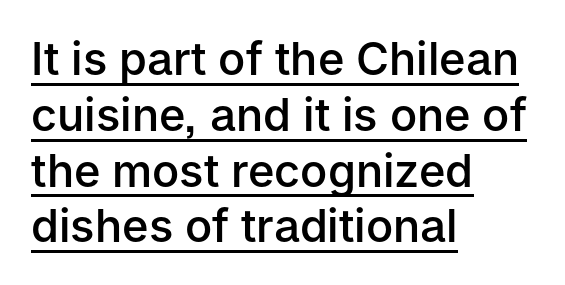
Q: Is the text bold? A: Semi-bold.
Q: Is the text italic (slanted)? A: No, it is upright.
Q: Is the typeface a serif or a sans-serif typeface? A: Sans-serif.
Q: Is the text underlined? A: Yes.
Q: How is the paragraph aligned? A: Left-aligned.
Q: Is the spacing between letters normal or unusually wide? A: Normal.
Q: Width (condensed, normal, or wide)? A: Normal.
Q: Stroke contrast? A: Low.
Q: x-height? A: Medium.
Q: Monospaced? A: No.
